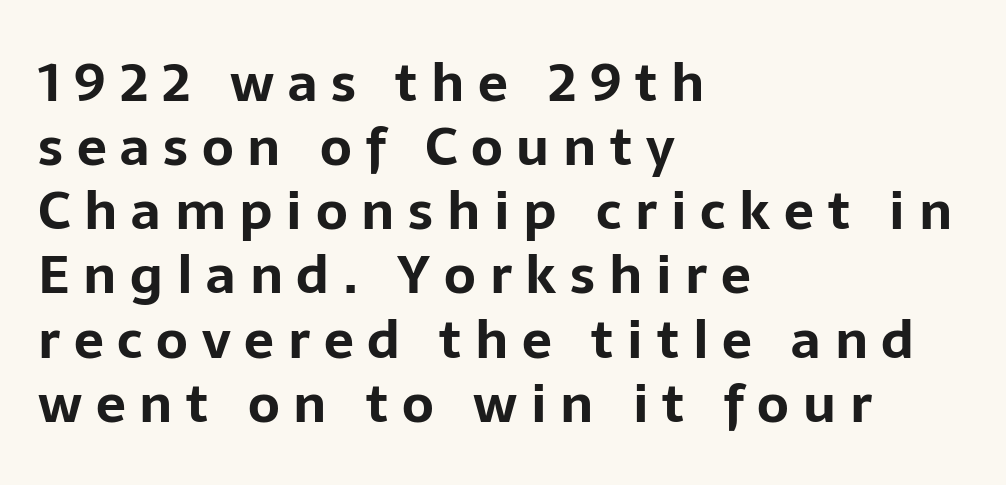
Q: Is the text bold? A: Yes.
Q: Is the text italic (slanted)? A: No, it is upright.
Q: Is the typeface a serif or a sans-serif typeface? A: Sans-serif.
Q: Is the text underlined? A: No.
Q: How is the paragraph aligned? A: Left-aligned.
Q: Is the spacing between letters normal or unusually wide? A: Unusually wide.
Q: Width (condensed, normal, or wide)? A: Normal.
Q: Stroke contrast? A: Low.
Q: x-height? A: Medium.
Q: Monospaced? A: No.
